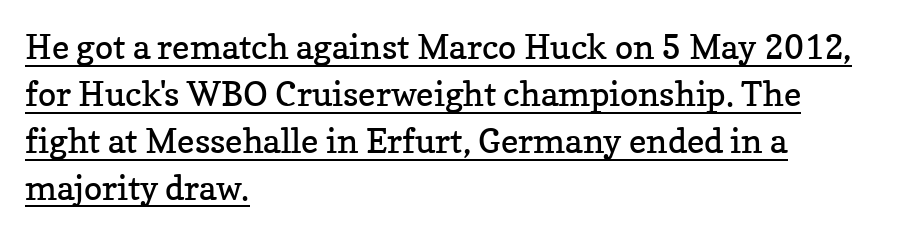
Q: Is the text bold? A: No.
Q: Is the text italic (slanted)? A: No, it is upright.
Q: Is the typeface a serif or a sans-serif typeface? A: Serif.
Q: Is the text underlined? A: Yes.
Q: How is the paragraph aligned? A: Left-aligned.
Q: Is the spacing between letters normal or unusually wide? A: Normal.
Q: Is the spacing between lines tight, normal or loose? A: Normal.
Q: Width (condensed, normal, or wide)? A: Normal.
Q: Stroke contrast? A: Low.
Q: x-height? A: Medium.
Q: Monospaced? A: No.
